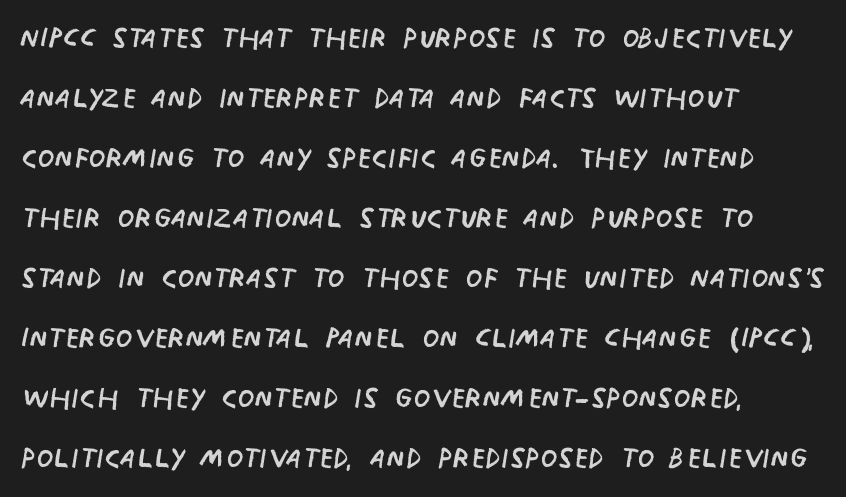
The image shows 39 px regular-weight, condensed sans-serif type; set left-aligned, normal line spacing (1.54x), normal letter spacing, not underlined; low stroke contrast and a large x-height.
